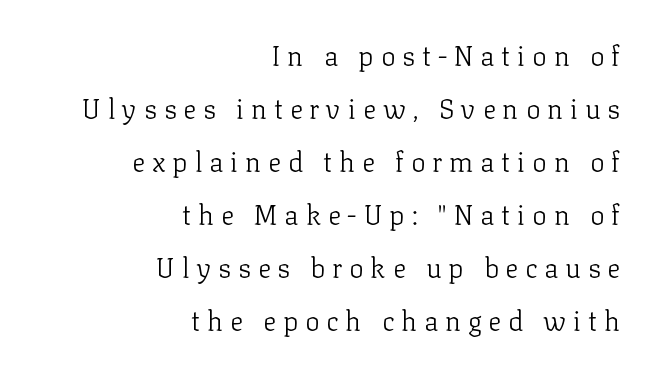
{"italic": "no", "bold": "no", "underline": "no", "align": "right", "line_spacing": "loose", "line_spacing_ratio": 1.96, "letter_spacing": "wide", "letter_spacing_em": 0.26, "glyph_px": 27}
